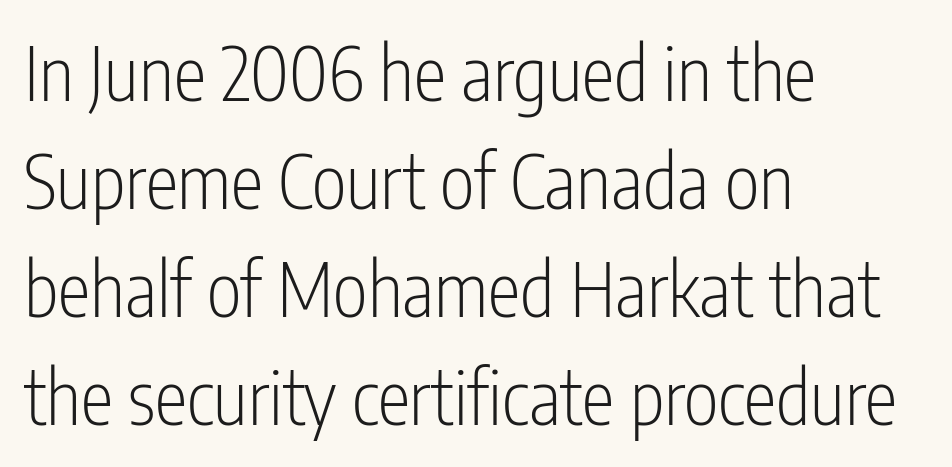
Q: Is the text bold? A: No.
Q: Is the text italic (slanted)? A: No, it is upright.
Q: Is the typeface a serif or a sans-serif typeface? A: Sans-serif.
Q: Is the text underlined? A: No.
Q: How is the paragraph aligned? A: Left-aligned.
Q: Is the spacing between letters normal or unusually wide? A: Normal.
Q: Is the spacing between lines tight, normal or loose? A: Normal.
Q: Width (condensed, normal, or wide)? A: Condensed.
Q: Stroke contrast? A: Low.
Q: x-height? A: Medium.
Q: Monospaced? A: No.
